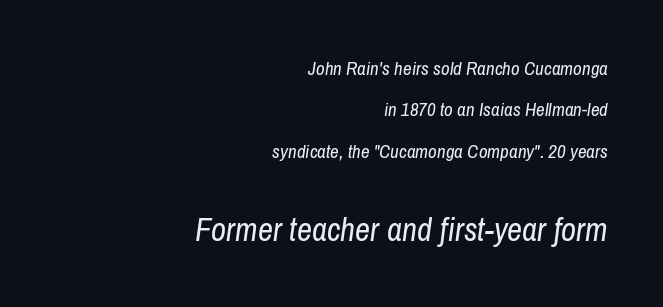
{"italic": "yes", "lean": "right", "slant_degrees": 8, "bold": "no", "weight": "regular", "width": "condensed", "stroke_contrast": "low", "x_height": "medium", "monospaced": "no", "underline": "no", "align": "right", "line_spacing": "loose", "line_spacing_ratio": 2.18, "letter_spacing": "normal", "letter_spacing_em": 0.0, "larger_block": "second", "size_ratio": 1.74, "glyph_px": 33}
